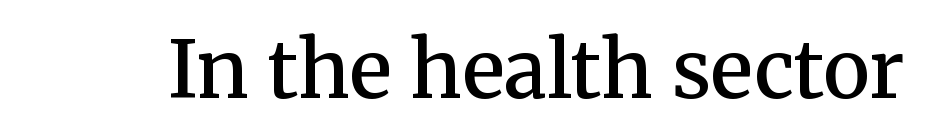
The image shows 79 px semibold serif type, upright; set normal letter spacing, not underlined; medium stroke contrast and a medium x-height.
